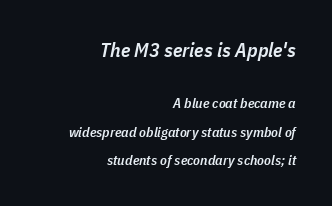
Beneath every word, the page is bare. Would a proofreader flag this as italicized? Yes. The first block has been scaled up relative to the second. Visually the block forms a straight wall on the right and a jagged coastline on the left. The passage shown stacks its lines with a broad gap. On the weight axis this lands at semibold, roughly 600.
